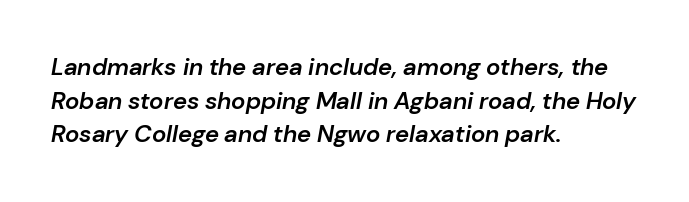
The image shows 24 px text type, italic (leaning right); set left-aligned, normal line spacing (1.4x), normal letter spacing, not underlined.
